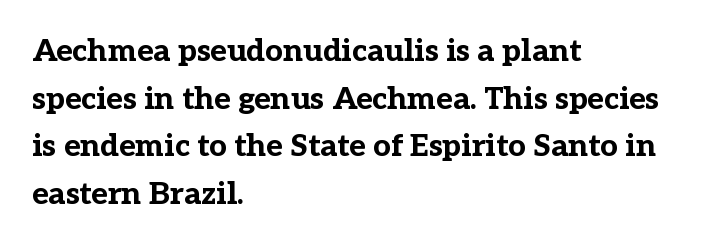
The rendering uses a moderate line-height, typical for paragraphs. A bare baseline throughout the passage. What stands out about the letter spacing? Nothing — it is the standard amount. The text was rendered using a seriffed face with decorative stroke endings. Varying glyph widths throughout — classic text-font behaviour.
